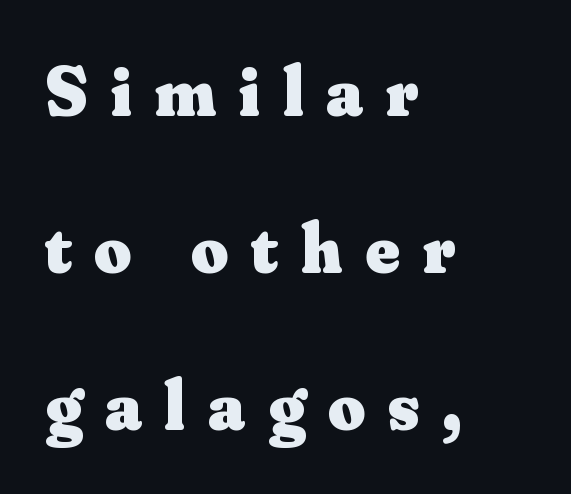
Alignment: flush left. In terms of leading, this rendering errs on the spacious side. A typesetter would call this proportional, since set widths differ per character. Glyph-to-glyph distance is far greater than everyday printed text.
